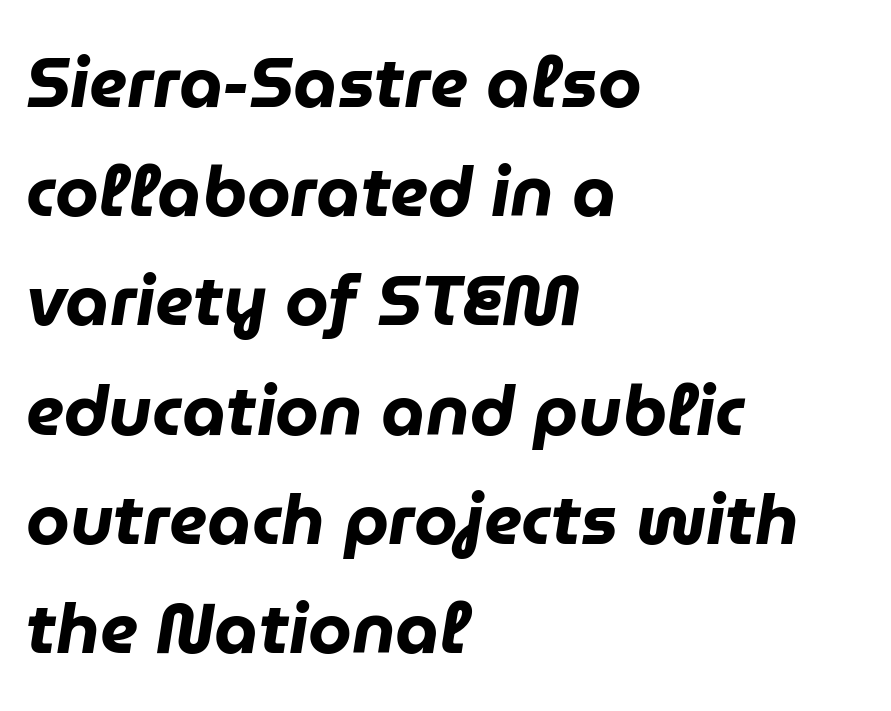
{"italic": "yes", "lean": "right", "slant_degrees": 9, "bold": "yes", "weight": "heavy", "width": "normal", "stroke_contrast": "low", "x_height": "medium", "monospaced": "no", "underline": "no", "align": "left", "line_spacing": "normal", "line_spacing_ratio": 1.56, "letter_spacing": "normal", "letter_spacing_em": 0.0, "glyph_px": 70}
